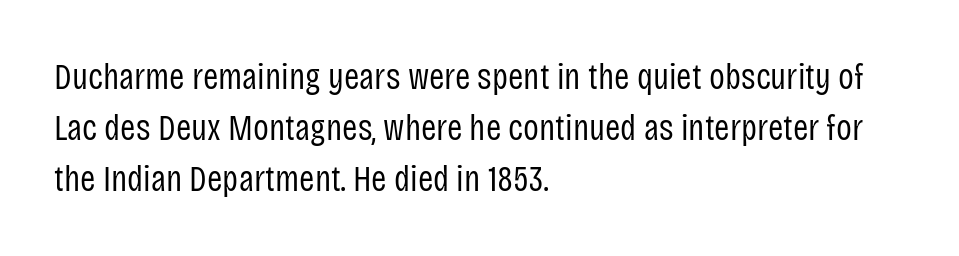
{"serif": "no", "italic": "no", "bold": "no", "weight": "regular", "width": "condensed", "stroke_contrast": "low", "x_height": "large", "monospaced": "no", "underline": "no", "align": "left", "line_spacing": "normal", "line_spacing_ratio": 1.38, "letter_spacing": "normal", "letter_spacing_em": 0.0, "glyph_px": 37}
